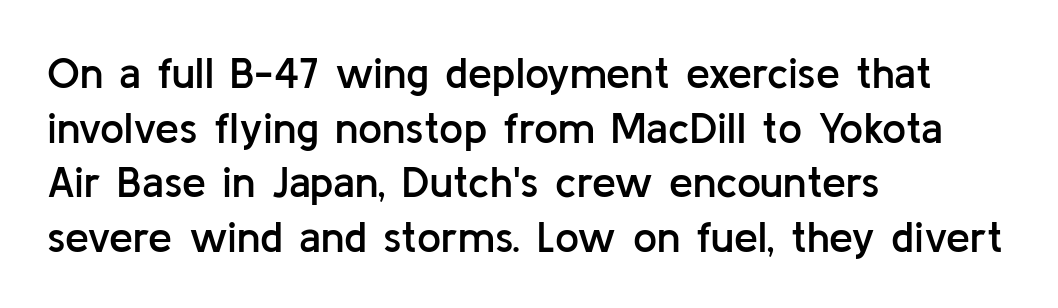
{"serif": "no", "italic": "no", "bold": "semi", "weight": "semibold", "width": "normal", "stroke_contrast": "low", "x_height": "medium", "monospaced": "no", "underline": "no", "align": "left", "line_spacing": "normal", "line_spacing_ratio": 1.27, "letter_spacing": "normal", "letter_spacing_em": 0.0, "glyph_px": 43}
